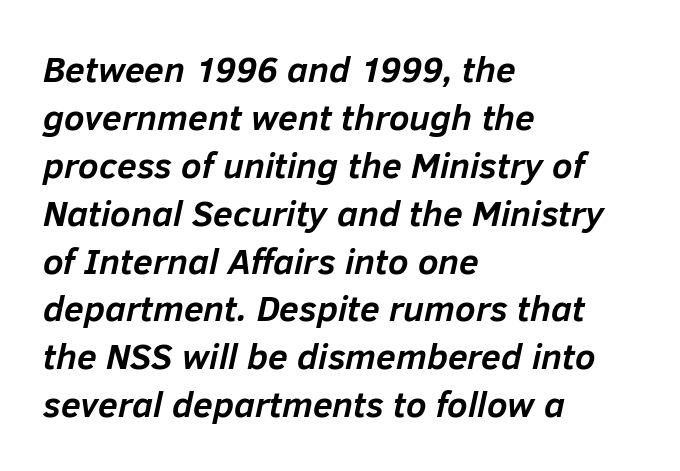
The image shows 36 px semibold type, italic (leaning right); set left-aligned, normal line spacing (1.33x), normal letter spacing, not underlined; low stroke contrast and a medium x-height.
